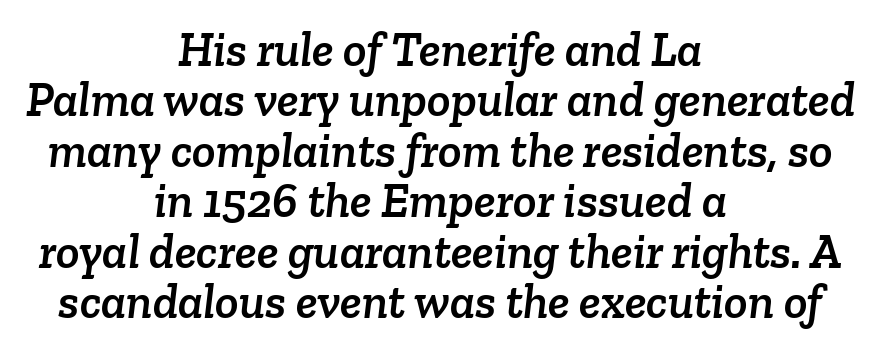
In terms of letterspacing, this is plain default setting. Is the block centered? Yes — each line is placed symmetrically about the middle. Serifs: yes, visible at the terminals of the letterforms. The area under the type is left untouched.
